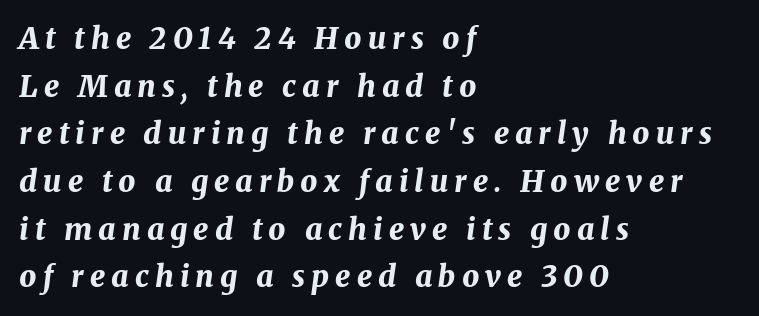
Q: Is the text bold? A: Yes.
Q: Is the text italic (slanted)? A: Yes, it leans right by about 8 degrees.
Q: Is the text underlined? A: No.
Q: How is the paragraph aligned? A: Left-aligned.
Q: Is the spacing between letters normal or unusually wide? A: Unusually wide.
Q: Is the spacing between lines tight, normal or loose? A: Normal.
Q: Width (condensed, normal, or wide)? A: Normal.
Q: Stroke contrast? A: Medium.
Q: x-height? A: Medium.
Q: Monospaced? A: No.
